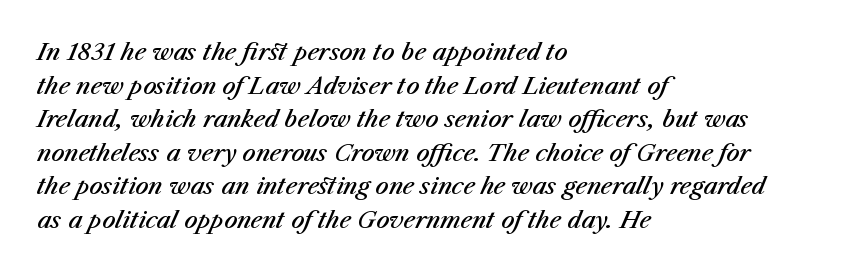
The glyphs are unaccompanied by any horizontal stroke below them. The compositor pushed each line to the left boundary. It's the slanting kind of type. Each glyph is drawn with semibold strokes, heavier than normal yet not fully bold. This sample uses plain, unmodified letter spacing.
